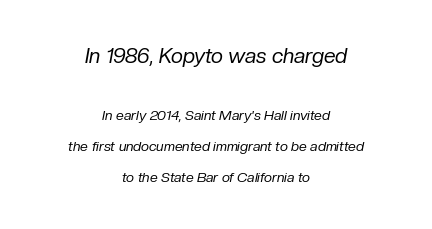
Q: Is the text bold? A: No.
Q: Is the text italic (slanted)? A: Yes, it leans right by about 10 degrees.
Q: Is the text underlined? A: No.
Q: How is the paragraph aligned? A: Centered.
Q: Is the spacing between letters normal or unusually wide? A: Normal.
Q: Is the spacing between lines tight, normal or loose? A: Loose.
Q: Which block of text is set in a larger size, the first (top) or the second (bottom)? A: The first (top) one.
